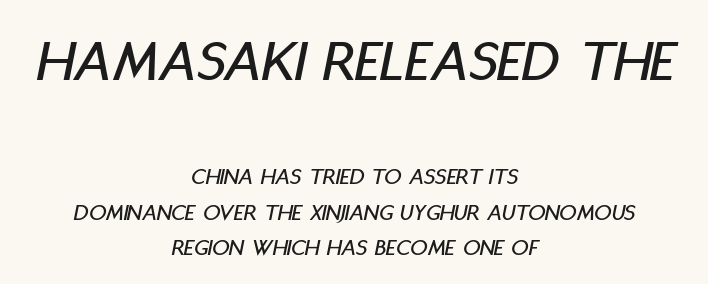
Glyph-to-glyph distance matches everyday printed text. A normal amount of white space separates one row of letters from the next. This layout puts the oversized block above and the modest block below. The text carries the slant typical of an italic or oblique font. Each letter keeps its own natural width here, so spacing adapts to shape.
